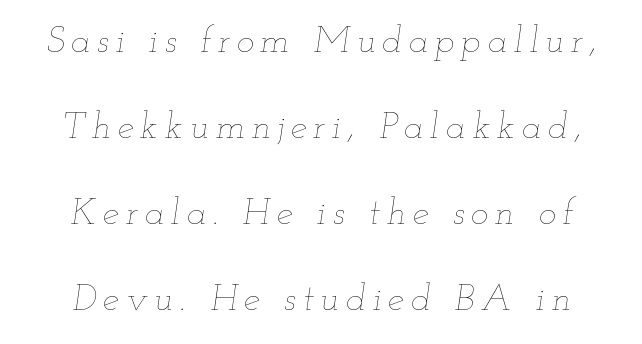
Q: Is the text bold? A: No.
Q: Is the text italic (slanted)? A: Yes, it leans right by about 12 degrees.
Q: Is the text underlined? A: No.
Q: How is the paragraph aligned? A: Centered.
Q: Is the spacing between lines tight, normal or loose? A: Loose.
Q: Width (condensed, normal, or wide)? A: Wide.
Q: Stroke contrast? A: Low.
Q: x-height? A: Small.
Q: Monospaced? A: No.
